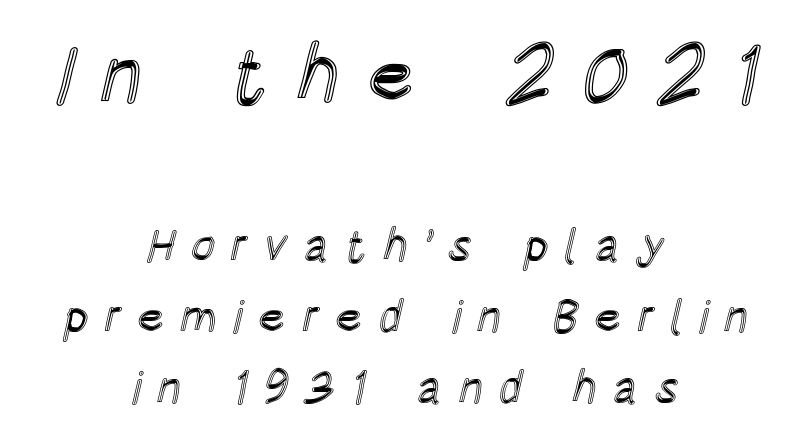
The image shows 80 px condensed type; set centered, normal line spacing (1.54x), unusually wide letter spacing (+0.33 em), not underlined; the first (top) block is 1.74x larger; a large x-height.
